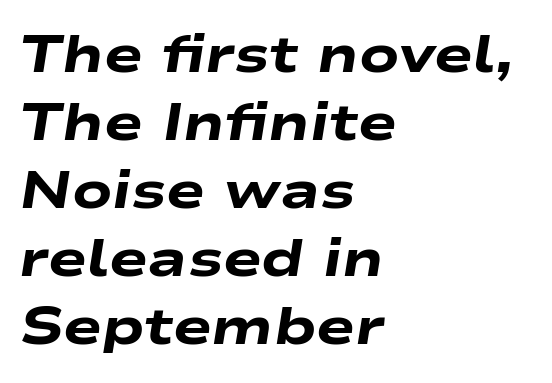
The image shows 52 px heavy, wide type, italic (leaning right); set left-aligned, normal line spacing (1.31x), normal letter spacing, not underlined; low stroke contrast and a medium x-height.
